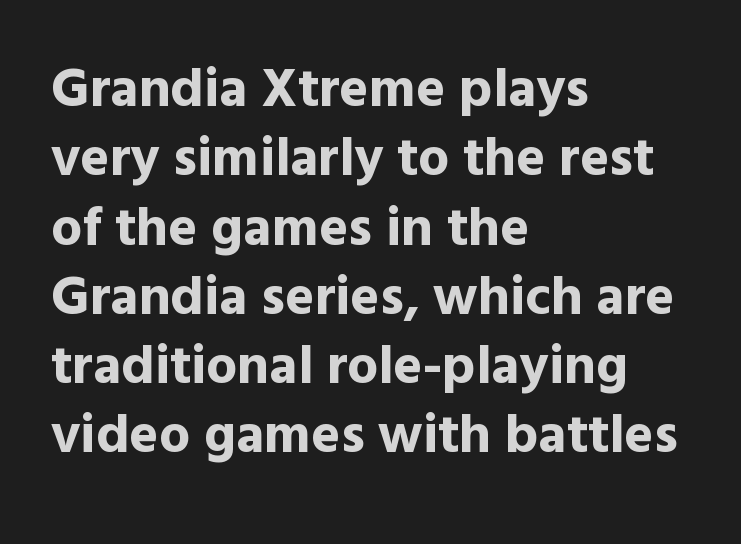
Q: Is the text bold? A: Yes.
Q: Is the text italic (slanted)? A: No, it is upright.
Q: Is the typeface a serif or a sans-serif typeface? A: Sans-serif.
Q: Is the text underlined? A: No.
Q: How is the paragraph aligned? A: Left-aligned.
Q: Is the spacing between letters normal or unusually wide? A: Normal.
Q: Is the spacing between lines tight, normal or loose? A: Normal.
Q: Width (condensed, normal, or wide)? A: Normal.
Q: x-height? A: Medium.
Q: Monospaced? A: No.
